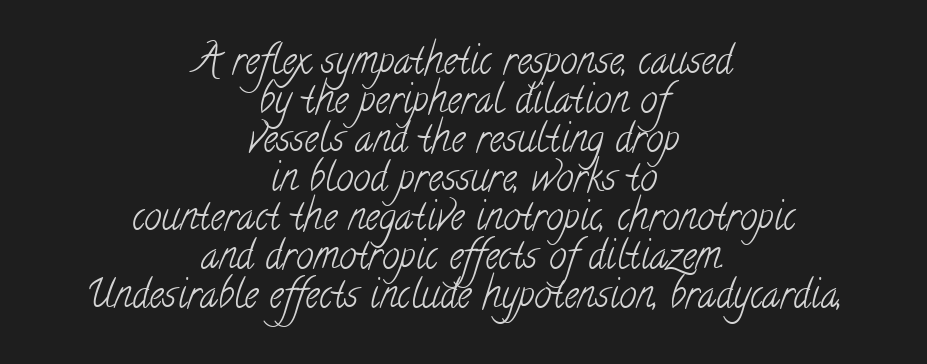
The space directly below the letters is spotless. The type family on display is of the serif kind. Glyph-to-glyph distance matches everyday printed text. The whitespace from short lines is split evenly between both sides.
